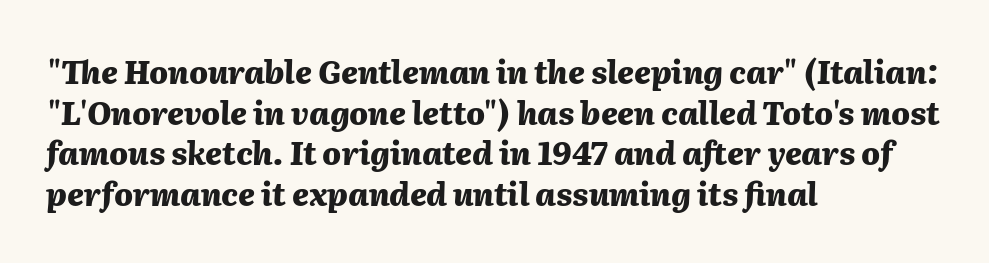
{"italic": "yes", "lean": "right", "slant_degrees": 2, "bold": "yes", "weight": "heavy", "width": "normal", "stroke_contrast": "medium", "x_height": "medium", "monospaced": "no", "underline": "no", "align": "left", "line_spacing": "normal", "line_spacing_ratio": 1.31, "letter_spacing": "normal", "letter_spacing_em": 0.0, "glyph_px": 31}
